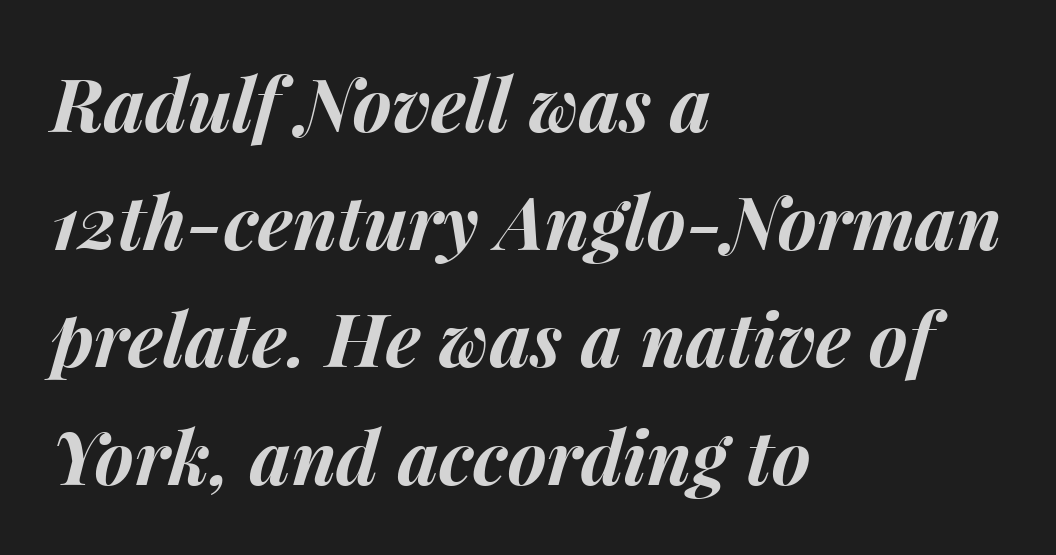
Q: Is the text bold? A: Yes.
Q: Is the text italic (slanted)? A: Yes, it leans right by about 15 degrees.
Q: Is the text underlined? A: No.
Q: How is the paragraph aligned? A: Left-aligned.
Q: Is the spacing between letters normal or unusually wide? A: Normal.
Q: Is the spacing between lines tight, normal or loose? A: Normal.
Q: Width (condensed, normal, or wide)? A: Normal.
Q: Stroke contrast? A: Medium.
Q: x-height? A: Medium.
Q: Monospaced? A: No.
